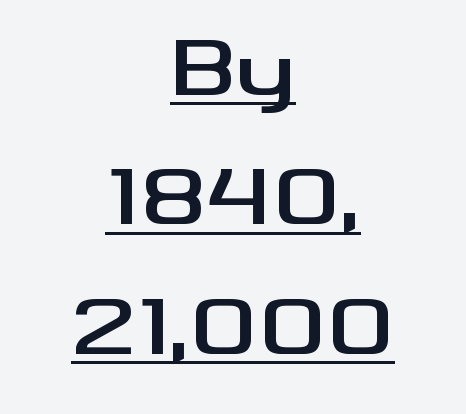
Has an underline been added? It has. These lines are centered, leaving both edges ragged. Does the type have serifs? No, each stem ends abruptly. The lettering holds an erect, upright posture throughout. Is this a fixed-width face? No — the glyphs have proportional, varying widths. There is no visible air inserted between adjacent glyphs.
